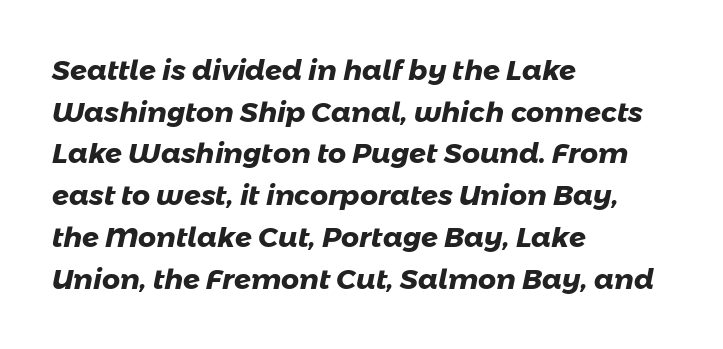
The image shows 28 px heavy sans-serif type; set left-aligned, normal line spacing (1.49x), normal letter spacing, not underlined; low stroke contrast and a medium x-height.
